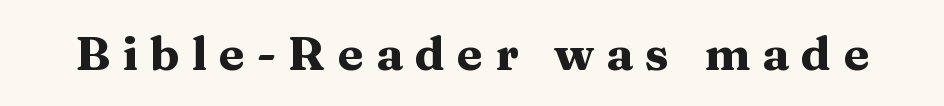
{"serif": "yes", "italic": "no", "bold": "yes", "weight": "heavy", "width": "wide", "stroke_contrast": "medium", "x_height": "medium", "monospaced": "no", "underline": "no", "letter_spacing": "wide", "letter_spacing_em": 0.26, "glyph_px": 47}
